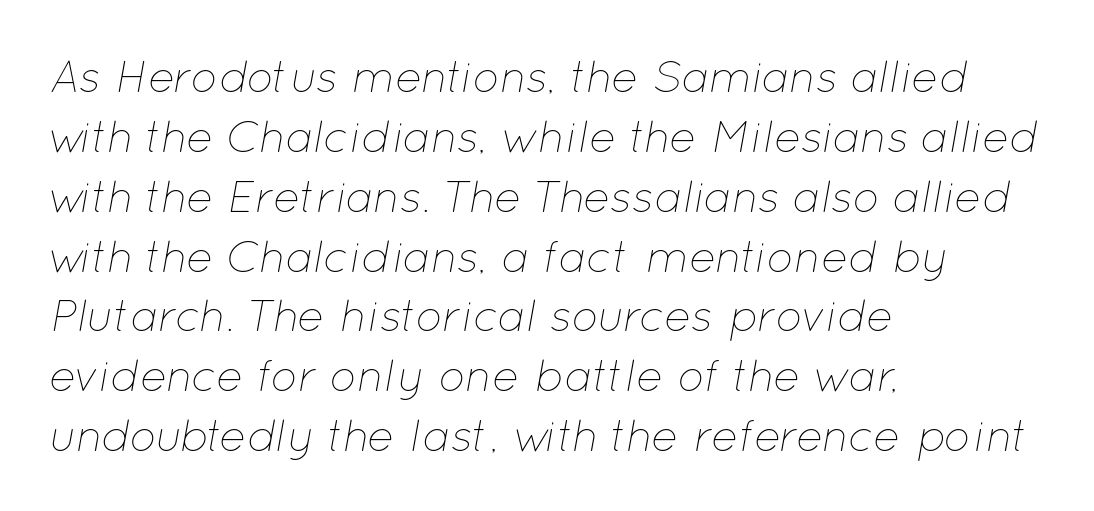
{"italic": "yes", "lean": "right", "slant_degrees": 12, "bold": "no", "weight": "thin", "width": "normal", "stroke_contrast": "low", "x_height": "medium", "monospaced": "no", "underline": "no", "align": "left", "line_spacing": "normal", "line_spacing_ratio": 1.33, "letter_spacing": "normal", "letter_spacing_em": 0.0, "glyph_px": 45}
